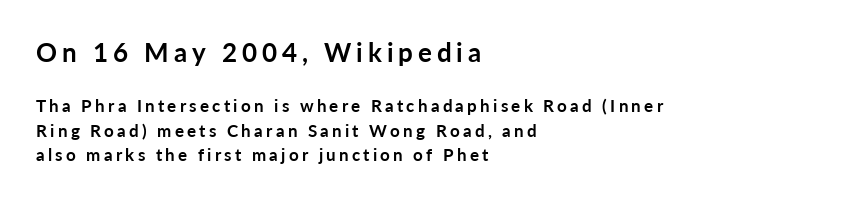
{"italic": "no", "bold": "yes", "underline": "no", "align": "left", "line_spacing": "normal", "line_spacing_ratio": 1.46, "larger_block": "first", "size_ratio": 1.53, "glyph_px": 26}
